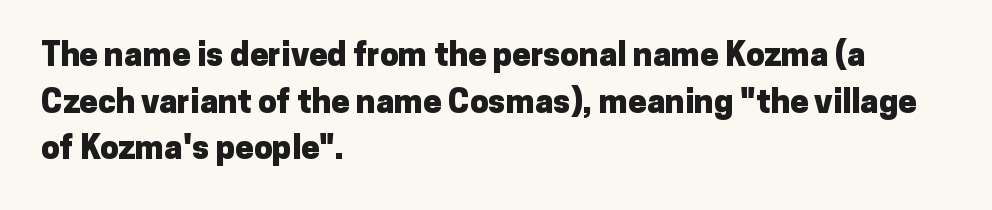
The image shows 33 px heavy sans-serif type, upright; set left-aligned, normal line spacing (1.41x), normal letter spacing, not underlined; low stroke contrast and a medium x-height.
